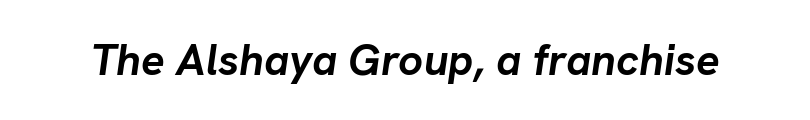
The image shows 44 px semibold type, italic (leaning right); set normal letter spacing, not underlined; low stroke contrast and a medium x-height.
